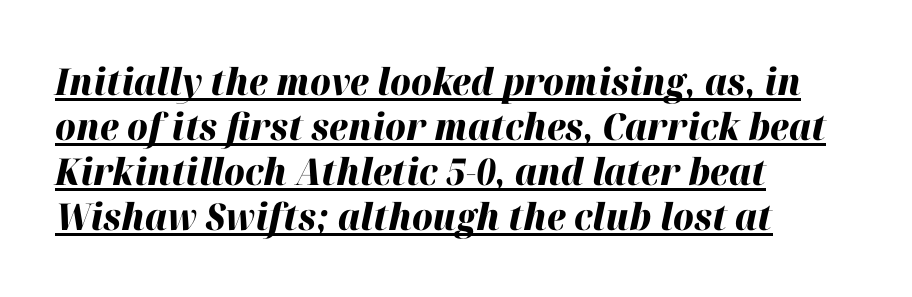
Q: Is the text bold? A: Yes.
Q: Is the text italic (slanted)? A: Yes, it leans right by about 12 degrees.
Q: Is the text underlined? A: Yes.
Q: How is the paragraph aligned? A: Left-aligned.
Q: Is the spacing between letters normal or unusually wide? A: Normal.
Q: Width (condensed, normal, or wide)? A: Normal.
Q: Stroke contrast? A: High.
Q: x-height? A: Medium.
Q: Monospaced? A: No.
